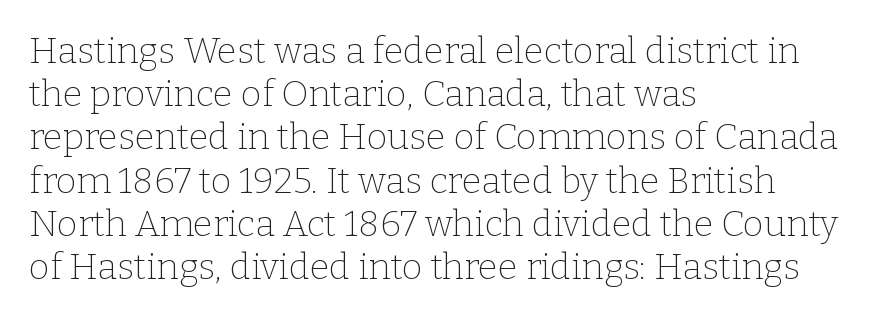
{"serif": "yes", "italic": "no", "bold": "no", "weight": "thin", "width": "normal", "stroke_contrast": "low", "x_height": "medium", "monospaced": "no", "underline": "no", "align": "left", "line_spacing_ratio": 1.2, "letter_spacing": "normal", "letter_spacing_em": 0.0, "glyph_px": 36}
